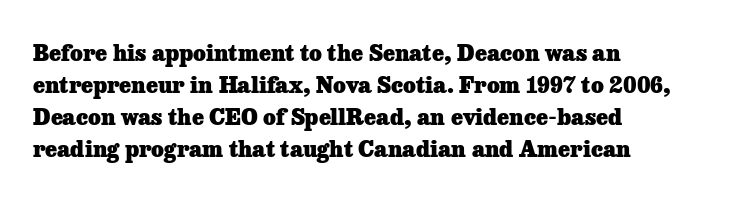
{"italic": "no", "bold": "yes", "underline": "no", "align": "left", "line_spacing": "normal", "line_spacing_ratio": 1.46, "letter_spacing": "normal", "letter_spacing_em": 0.0, "glyph_px": 22}
